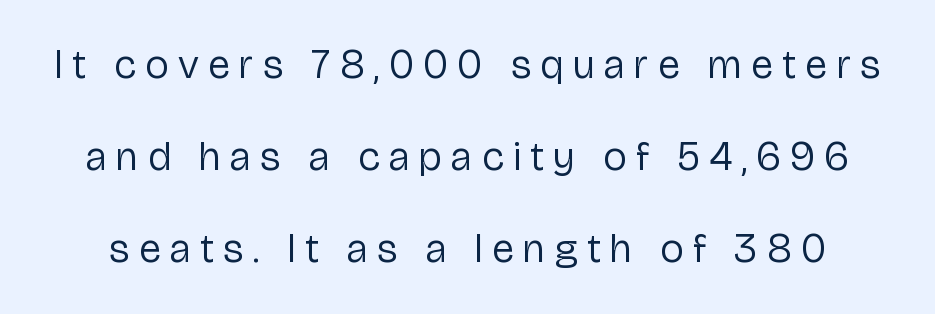
{"serif": "no", "italic": "no", "bold": "no", "weight": "regular", "width": "normal", "stroke_contrast": "low", "x_height": "medium", "monospaced": "no", "underline": "no", "line_spacing": "loose", "line_spacing_ratio": 2.25, "letter_spacing": "wide", "letter_spacing_em": 0.23, "glyph_px": 41}
